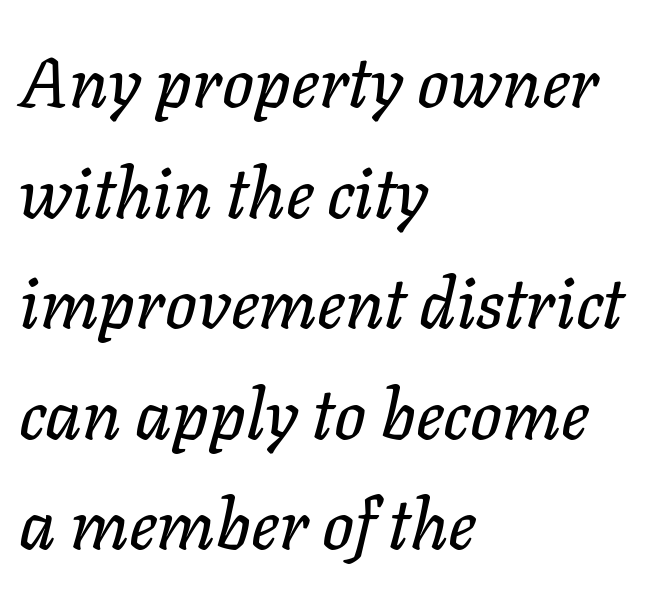
Characters follow at the spacing the type designer built in. One-word summary of the alignment: left. Spacing verdict: proportional, widths tailored to each character. Type without underlining. This sample keeps an unexceptional amount of space between lines. Every character sits at an angle, as italics do.
